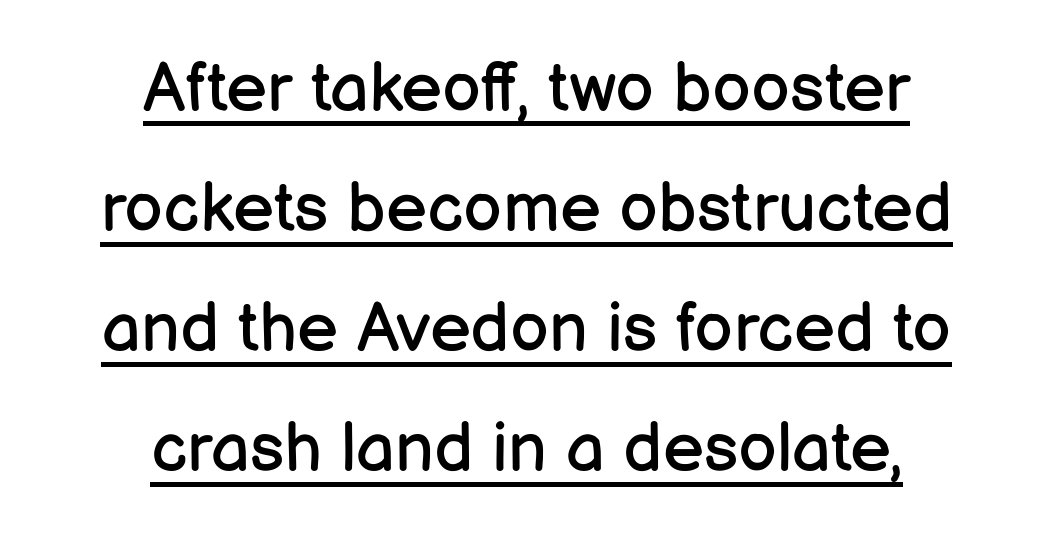
The image shows 69 px regular-weight sans-serif type, upright; set centered, line spacing 1.74x, normal letter spacing, underlined; low stroke contrast and a medium x-height.
